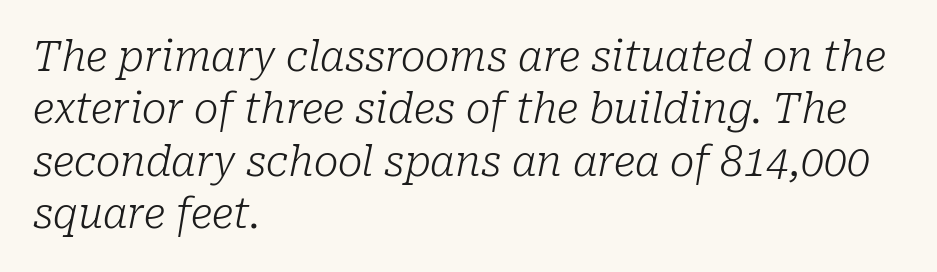
Are there feet on the stems? There are — it's a serif. The type is set solid horizontally, with unmodified tracking. Looking at the ascenders, they clearly lean. No letter is thick-stroked: the sample isn't bold. Quick note: interline space is typical. The ragged edge is on the right, which tells us the setting is flush left.
